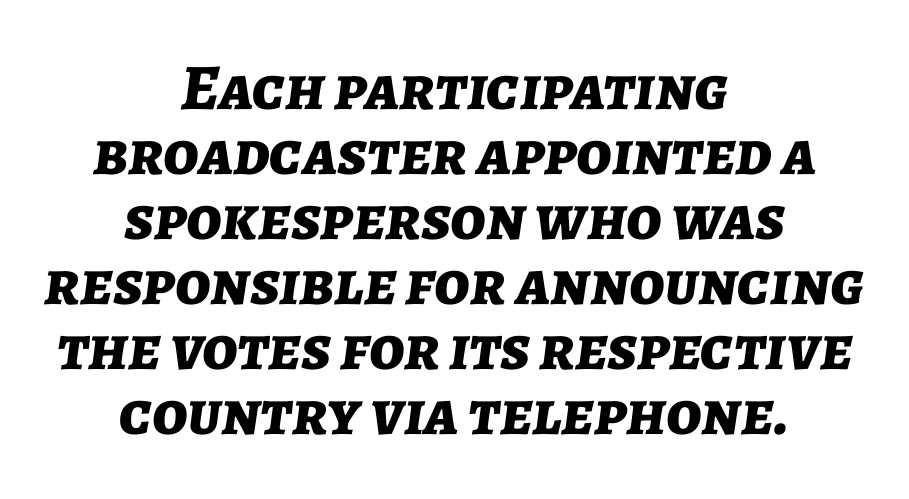
The image shows 65 px bold type, italic (leaning right); set centered, tight line spacing (1.0x), normal letter spacing, not underlined; low stroke contrast and a medium x-height.
